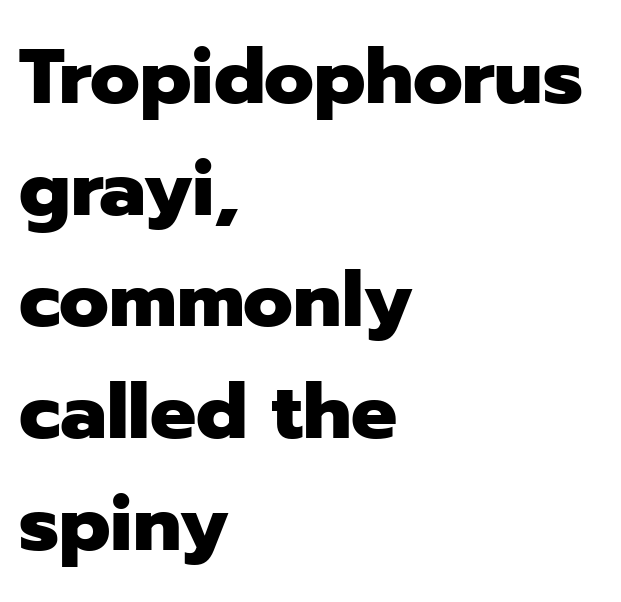
The image shows 77 px heavy sans-serif type, upright; set left-aligned, normal line spacing (1.45x), normal letter spacing, not underlined; low stroke contrast and a medium x-height.
